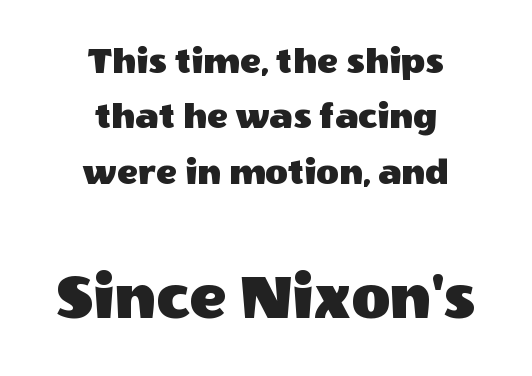
Q: Is the text italic (slanted)? A: No, it is upright.
Q: Is the typeface a serif or a sans-serif typeface? A: Sans-serif.
Q: Is the text underlined? A: No.
Q: How is the paragraph aligned? A: Centered.
Q: Is the spacing between letters normal or unusually wide? A: Normal.
Q: Is the spacing between lines tight, normal or loose? A: Normal.
Q: Which block of text is set in a larger size, the first (top) or the second (bottom)? A: The second (bottom) one.
Q: Width (condensed, normal, or wide)? A: Normal.
Q: x-height? A: Large.
Q: Monospaced? A: No.
